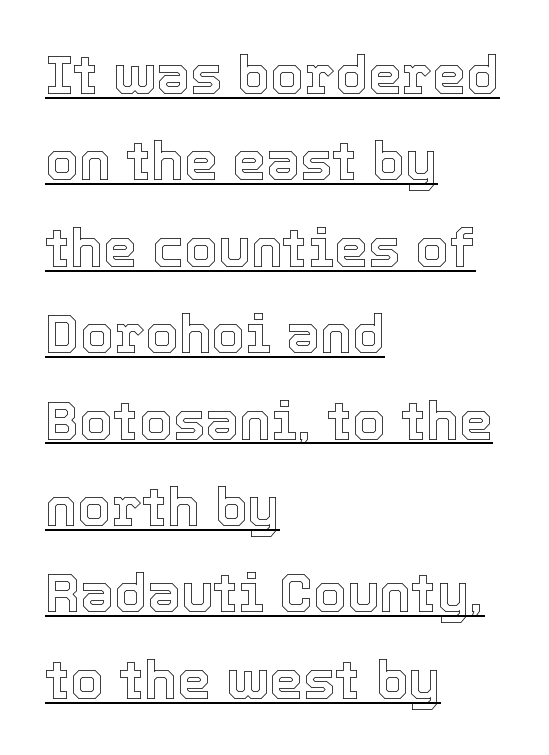
{"italic": "no", "width": "normal", "x_height": "medium", "monospaced": "no", "underline": "yes", "align": "left", "line_spacing": "normal", "line_spacing_ratio": 1.6, "letter_spacing": "normal", "letter_spacing_em": 0.0, "glyph_px": 54}
